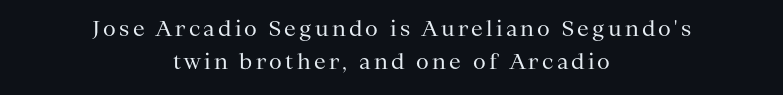
The image shows 21 px text type, upright; set centered, normal line spacing (1.57x), not underlined.
